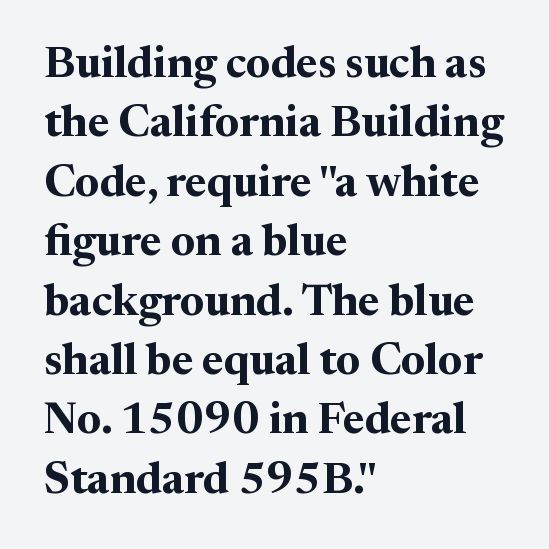
Q: Is the text bold? A: Yes.
Q: Is the text italic (slanted)? A: No, it is upright.
Q: Is the typeface a serif or a sans-serif typeface? A: Serif.
Q: Is the text underlined? A: No.
Q: How is the paragraph aligned? A: Left-aligned.
Q: Is the spacing between letters normal or unusually wide? A: Normal.
Q: Is the spacing between lines tight, normal or loose? A: Normal.
Q: Width (condensed, normal, or wide)? A: Normal.
Q: Stroke contrast? A: Medium.
Q: x-height? A: Medium.
Q: Monospaced? A: No.
